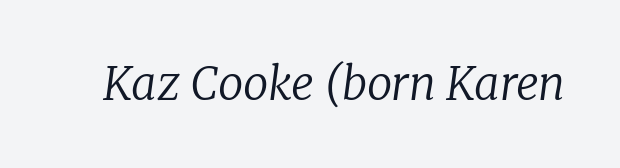
{"serif": "yes", "italic": "yes", "lean": "right", "slant_degrees": 8, "bold": "no", "weight": "regular", "width": "normal", "stroke_contrast": "low", "x_height": "medium", "monospaced": "no", "underline": "no", "letter_spacing": "normal", "letter_spacing_em": 0.0, "glyph_px": 45}
